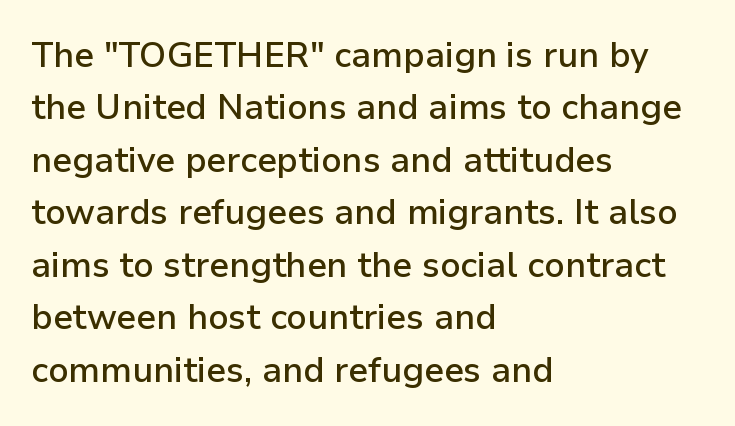
The image shows 35 px semibold sans-serif type, upright; set left-aligned, normal line spacing (1.5x), normal letter spacing, not underlined; low stroke contrast and a medium x-height.
